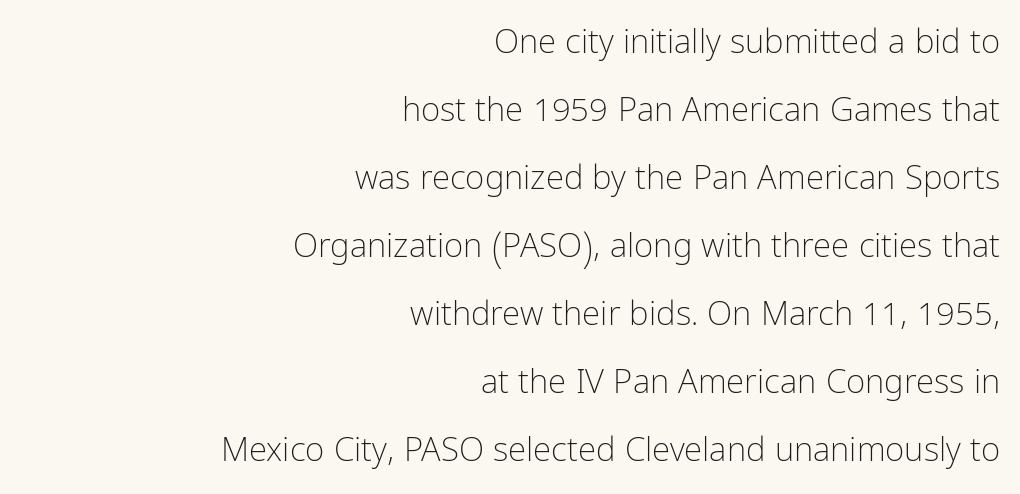
The image shows 33 px light, condensed sans-serif type, upright; set right-aligned, loose line spacing (2.06x), normal letter spacing, not underlined; low stroke contrast and a medium x-height.
